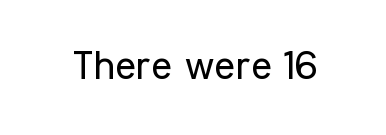
Stroke mass is kept to a normal reading level or below. Each letter keeps its own natural width here, so spacing adapts to shape. Honestly, there is no underline to notice here at all. The specimen reads as upright at a glance.
